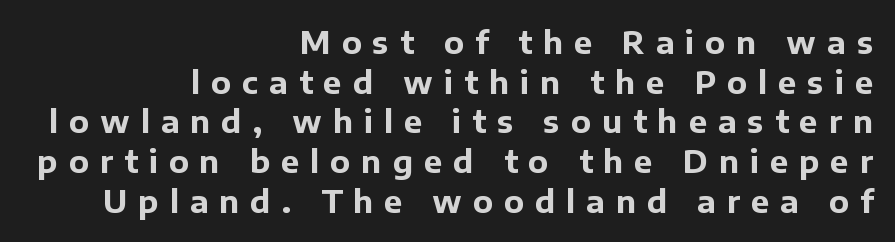
The image shows 31 px bold sans-serif type, upright; set right-aligned, normal line spacing (1.28x), unusually wide letter spacing (+0.35 em), not underlined; low stroke contrast and a medium x-height.
